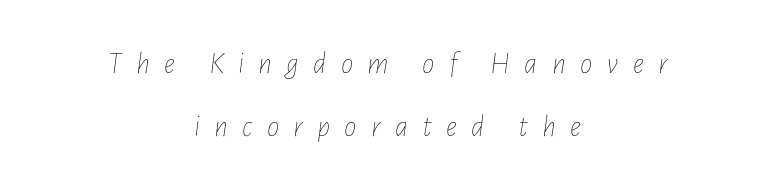
{"italic": "yes", "lean": "right", "slant_degrees": 7, "bold": "no", "weight": "thin", "width": "condensed", "stroke_contrast": "low", "x_height": "medium", "monospaced": "no", "underline": "no", "align": "center", "line_spacing": "loose", "line_spacing_ratio": 2.02, "letter_spacing": "wide", "letter_spacing_em": 0.46, "glyph_px": 31}
